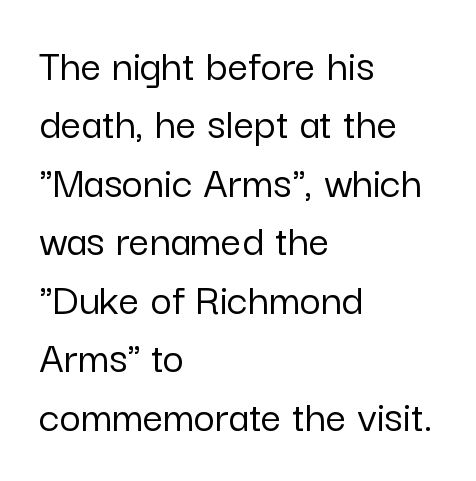
{"serif": "no", "italic": "no", "width": "normal", "stroke_contrast": "low", "x_height": "medium", "monospaced": "no", "underline": "no", "align": "left", "line_spacing": "normal", "line_spacing_ratio": 1.27, "letter_spacing": "normal", "letter_spacing_em": 0.0, "glyph_px": 46}
